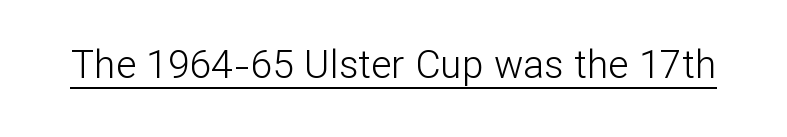
Q: Is the text bold? A: No.
Q: Is the text italic (slanted)? A: No, it is upright.
Q: Is the typeface a serif or a sans-serif typeface? A: Sans-serif.
Q: Is the text underlined? A: Yes.
Q: Is the spacing between letters normal or unusually wide? A: Normal.
Q: Width (condensed, normal, or wide)? A: Normal.
Q: Stroke contrast? A: Low.
Q: x-height? A: Medium.
Q: Monospaced? A: No.
